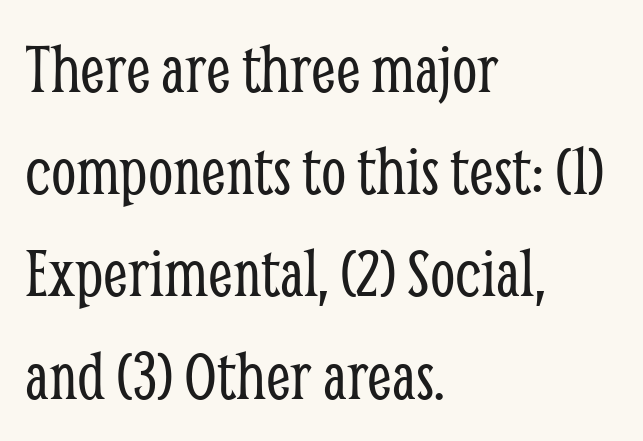
{"serif": "yes", "italic": "no", "bold": "no", "weight": "light", "width": "condensed", "stroke_contrast": "low", "x_height": "medium", "monospaced": "no", "underline": "no", "align": "left", "line_spacing": "normal", "line_spacing_ratio": 1.42, "letter_spacing": "normal", "letter_spacing_em": 0.0, "glyph_px": 72}
